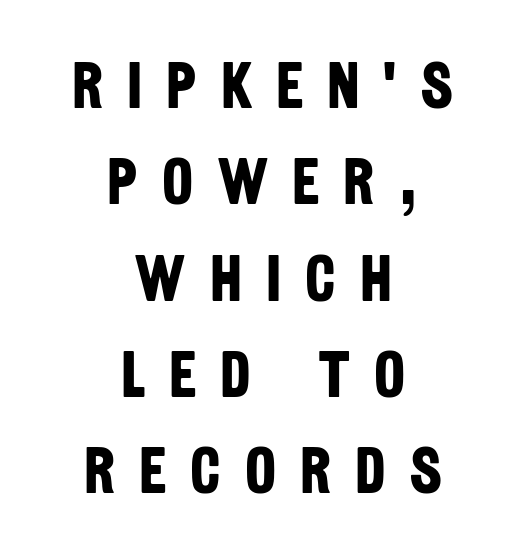
The image shows 66 px bold, condensed sans-serif type; set centered, normal line spacing (1.46x), unusually wide letter spacing (+0.36 em), not underlined; low stroke contrast and a large x-height.
